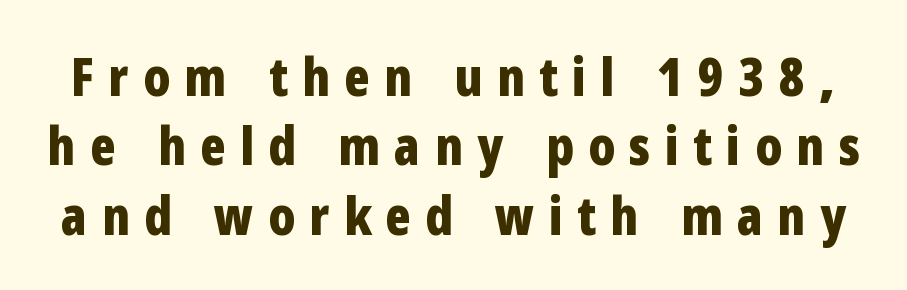
{"serif": "no", "italic": "no", "bold": "yes", "weight": "bold", "width": "condensed", "stroke_contrast": "low", "x_height": "medium", "monospaced": "no", "underline": "no", "line_spacing": "normal", "line_spacing_ratio": 1.31, "letter_spacing": "wide", "letter_spacing_em": 0.27, "glyph_px": 53}
